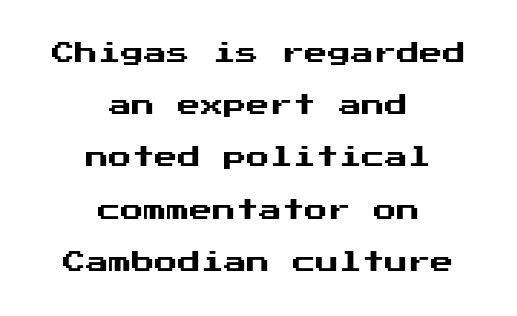
The image shows 23 px text type, upright; set centered, loose line spacing (2.27x), normal letter spacing, not underlined.
